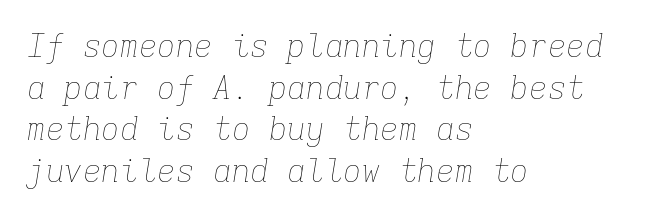
Q: Is the text bold? A: No.
Q: Is the text italic (slanted)? A: Yes, it leans right by about 9 degrees.
Q: Is the text underlined? A: No.
Q: How is the paragraph aligned? A: Left-aligned.
Q: Is the spacing between letters normal or unusually wide? A: Normal.
Q: Is the spacing between lines tight, normal or loose? A: Normal.
Q: Width (condensed, normal, or wide)? A: Normal.
Q: Stroke contrast? A: Low.
Q: x-height? A: Medium.
Q: Monospaced? A: Yes.
